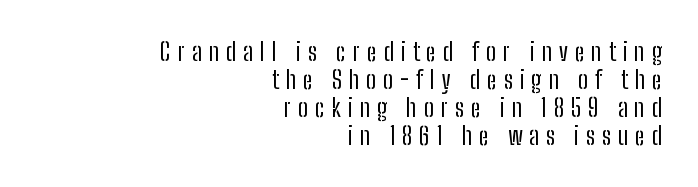
Q: Is the text bold? A: No.
Q: Is the text italic (slanted)? A: No, it is upright.
Q: Is the text underlined? A: No.
Q: How is the paragraph aligned? A: Right-aligned.
Q: Is the spacing between letters normal or unusually wide? A: Unusually wide.
Q: Is the spacing between lines tight, normal or loose? A: Tight.
